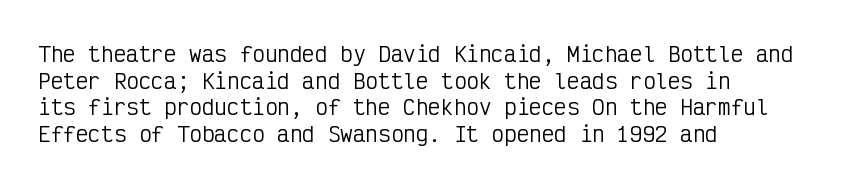
{"italic": "no", "bold": "no", "underline": "no", "align": "left", "line_spacing": "normal", "line_spacing_ratio": 1.27, "letter_spacing": "normal", "letter_spacing_em": 0.0, "glyph_px": 21}
